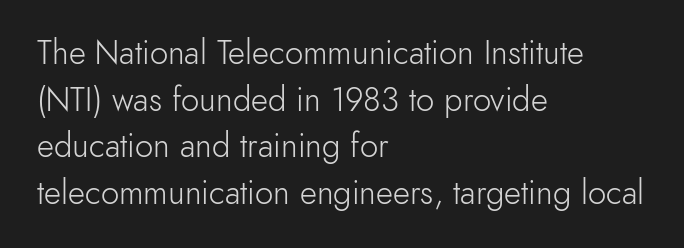
These lines are rendered in a variable-pitch font. This rendering uses left alignment, leaving the right contour irregular. Line spacing here is normal. Serifs: no, the terminals of the letterforms are clean. Posture: straight, roman, zero tilt. Standard letterfit; no display-style spreading of the glyphs.
